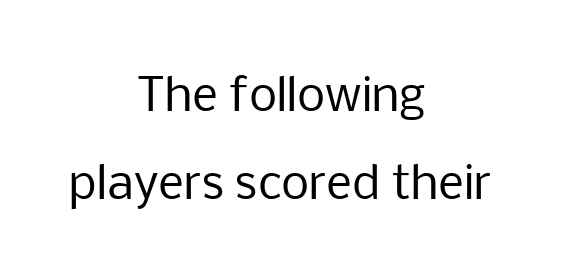
Q: Is the text bold? A: No.
Q: Is the text italic (slanted)? A: No, it is upright.
Q: Is the typeface a serif or a sans-serif typeface? A: Sans-serif.
Q: Is the text underlined? A: No.
Q: How is the paragraph aligned? A: Centered.
Q: Is the spacing between letters normal or unusually wide? A: Normal.
Q: Is the spacing between lines tight, normal or loose? A: Loose.
Q: Width (condensed, normal, or wide)? A: Normal.
Q: Stroke contrast? A: Low.
Q: x-height? A: Medium.
Q: Monospaced? A: No.
